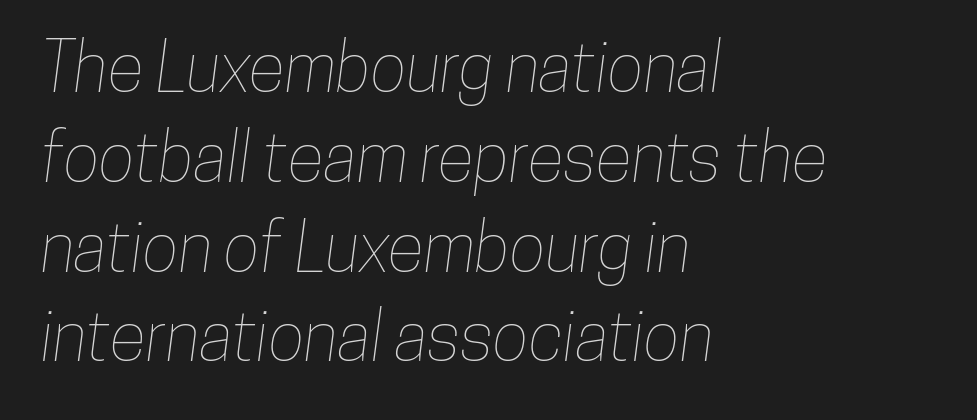
The image shows 68 px condensed type; set left-aligned, normal line spacing (1.32x), normal letter spacing, not underlined; low stroke contrast and a medium x-height.
